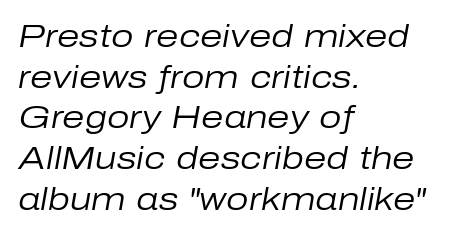
The image shows 32 px regular-weight type, italic (leaning right); set left-aligned, normal line spacing (1.27x), normal letter spacing, not underlined; low stroke contrast and a medium x-height.
